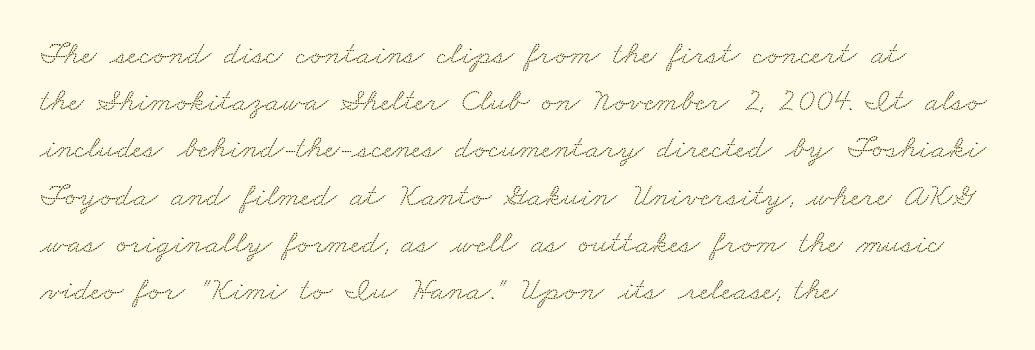
Q: Is the text underlined? A: No.
Q: How is the paragraph aligned? A: Left-aligned.
Q: Is the spacing between letters normal or unusually wide? A: Normal.
Q: Is the spacing between lines tight, normal or loose? A: Normal.
Q: Width (condensed, normal, or wide)? A: Wide.
Q: Stroke contrast? A: Low.
Q: x-height? A: Small.
Q: Monospaced? A: No.
